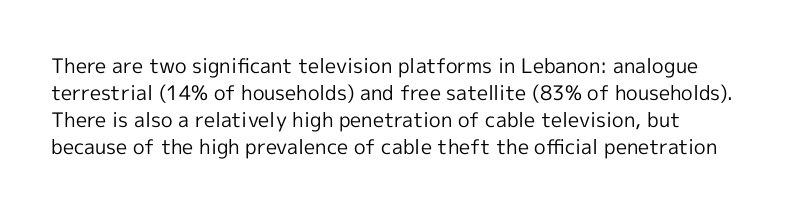
Q: Is the text bold? A: No.
Q: Is the text italic (slanted)? A: No, it is upright.
Q: Is the text underlined? A: No.
Q: How is the paragraph aligned? A: Left-aligned.
Q: Is the spacing between letters normal or unusually wide? A: Normal.
Q: Is the spacing between lines tight, normal or loose? A: Normal.
